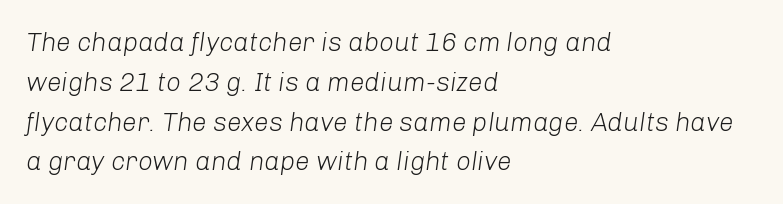
Q: Is the text bold? A: No.
Q: Is the text italic (slanted)? A: Yes, it leans right by about 8 degrees.
Q: Is the text underlined? A: No.
Q: How is the paragraph aligned? A: Left-aligned.
Q: Is the spacing between letters normal or unusually wide? A: Normal.
Q: Is the spacing between lines tight, normal or loose? A: Normal.
